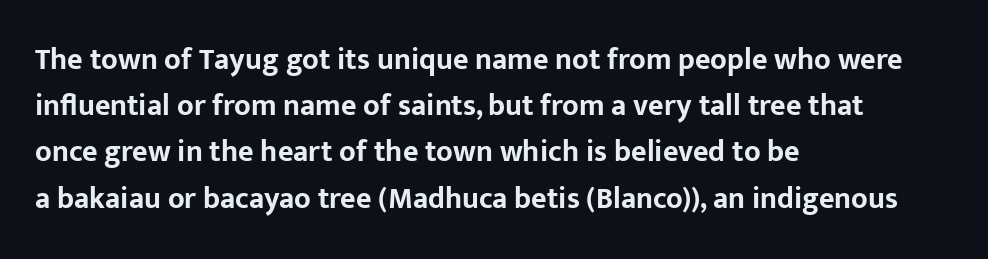
The image shows 30 px bold sans-serif type, upright; set left-aligned, normal line spacing (1.54x), normal letter spacing, not underlined; low stroke contrast and a medium x-height.
